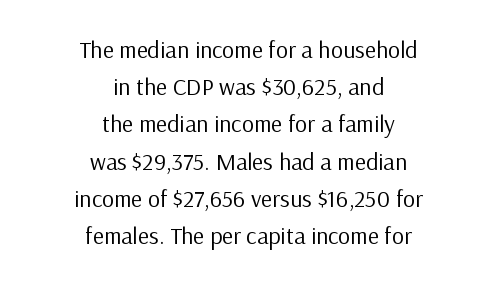
The image shows 24 px text type, upright; set centered, normal line spacing (1.55x), normal letter spacing, not underlined.
